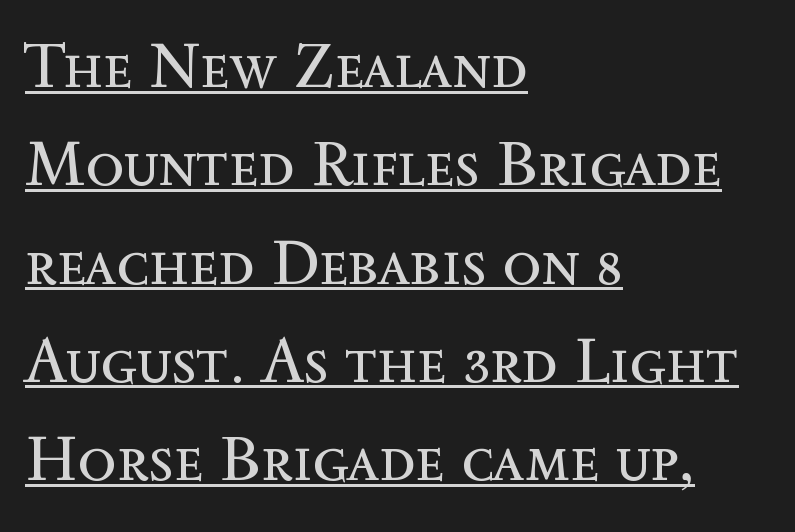
Q: Is the text bold? A: No.
Q: Is the text italic (slanted)? A: No, it is upright.
Q: Is the text underlined? A: Yes.
Q: How is the paragraph aligned? A: Left-aligned.
Q: Is the spacing between letters normal or unusually wide? A: Normal.
Q: Is the spacing between lines tight, normal or loose? A: Normal.
Q: Width (condensed, normal, or wide)? A: Normal.
Q: x-height? A: Medium.
Q: Monospaced? A: No.
